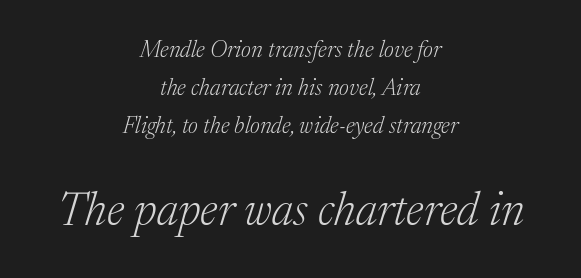
The image shows 46 px light serif type, italic (leaning right); set centered, normal line spacing (1.65x), normal letter spacing, not underlined; the second (bottom) block is 2.0x larger; medium stroke contrast and a medium x-height.
